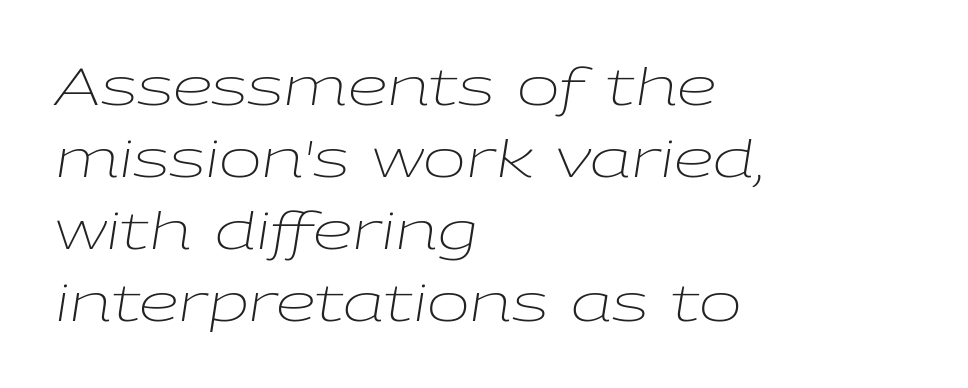
Q: Is the text bold? A: No.
Q: Is the text italic (slanted)? A: Yes, it leans right by about 9 degrees.
Q: Is the text underlined? A: No.
Q: How is the paragraph aligned? A: Left-aligned.
Q: Is the spacing between letters normal or unusually wide? A: Normal.
Q: Is the spacing between lines tight, normal or loose? A: Normal.
Q: Width (condensed, normal, or wide)? A: Wide.
Q: Stroke contrast? A: Low.
Q: x-height? A: Medium.
Q: Monospaced? A: No.
